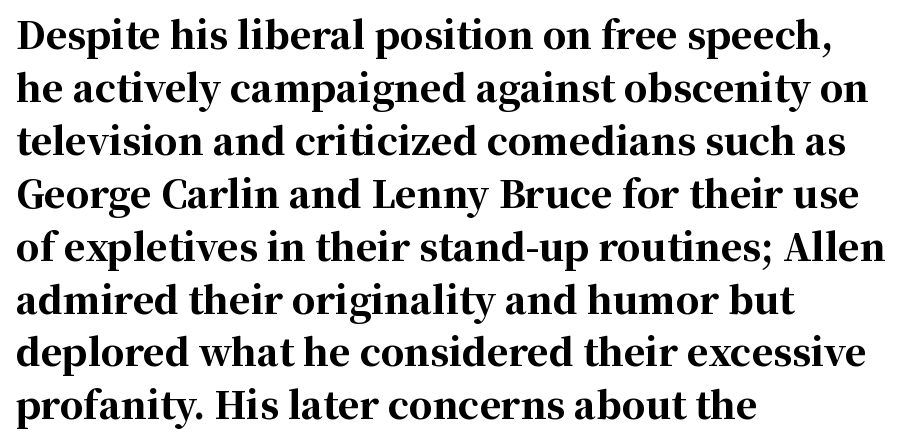
Heft: maximum for text — a bold. Reading down the column, the eye jumps a familiar distance to each next line. Does extra space separate the letters? No, they use regular spacing. Tall strokes in this sample are plumb rather than angled. The rendering uses natural spacing where letterforms have individual widths.
